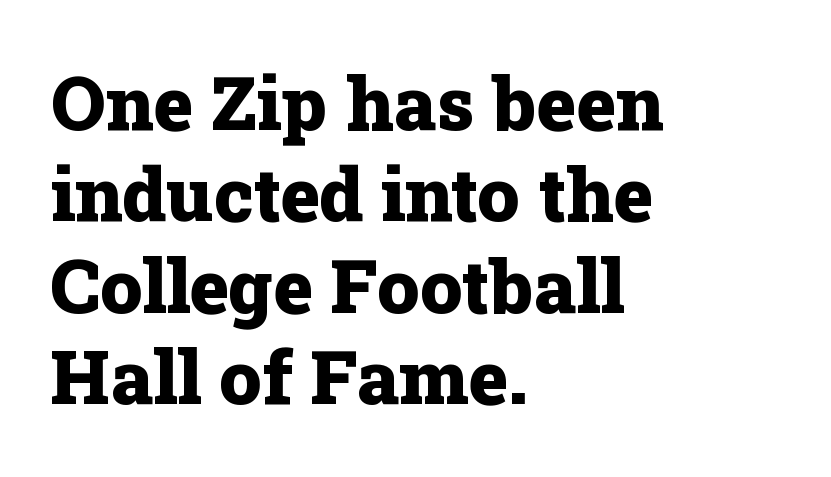
{"serif": "yes", "italic": "no", "bold": "yes", "weight": "heavy", "width": "normal", "stroke_contrast": "low", "x_height": "medium", "monospaced": "no", "underline": "no", "align": "left", "line_spacing_ratio": 1.22, "letter_spacing": "normal", "letter_spacing_em": 0.0, "glyph_px": 75}
